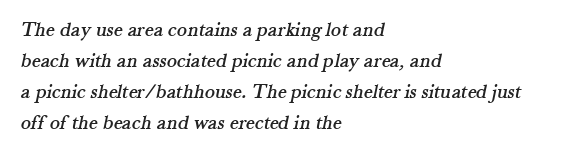
Q: Is the text underlined? A: No.
Q: How is the paragraph aligned? A: Left-aligned.
Q: Is the spacing between letters normal or unusually wide? A: Normal.
Q: Is the spacing between lines tight, normal or loose? A: Normal.
